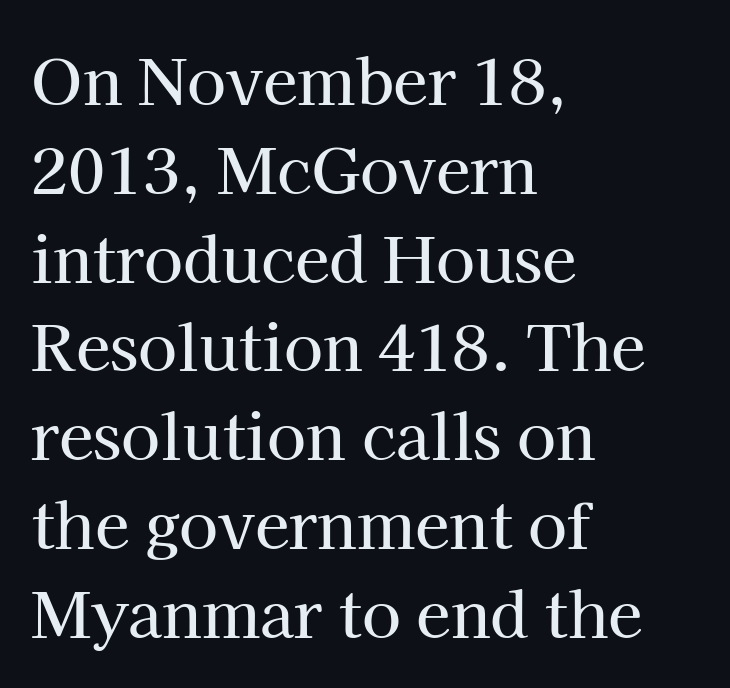
The image shows 63 px serif type, upright; set left-aligned, normal line spacing (1.41x), normal letter spacing, not underlined; high stroke contrast and a medium x-height.
